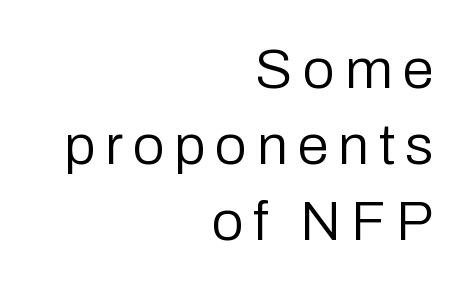
{"serif": "no", "italic": "no", "bold": "no", "weight": "regular", "width": "normal", "stroke_contrast": "low", "x_height": "medium", "monospaced": "no", "underline": "no", "align": "right", "line_spacing": "normal", "line_spacing_ratio": 1.36, "glyph_px": 56}
